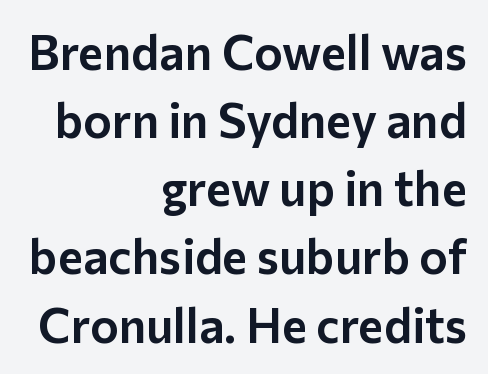
{"serif": "no", "italic": "no", "width": "normal", "stroke_contrast": "low", "x_height": "medium", "monospaced": "no", "underline": "no", "align": "right", "line_spacing": "normal", "line_spacing_ratio": 1.42, "letter_spacing": "normal", "letter_spacing_em": 0.0, "glyph_px": 48}
